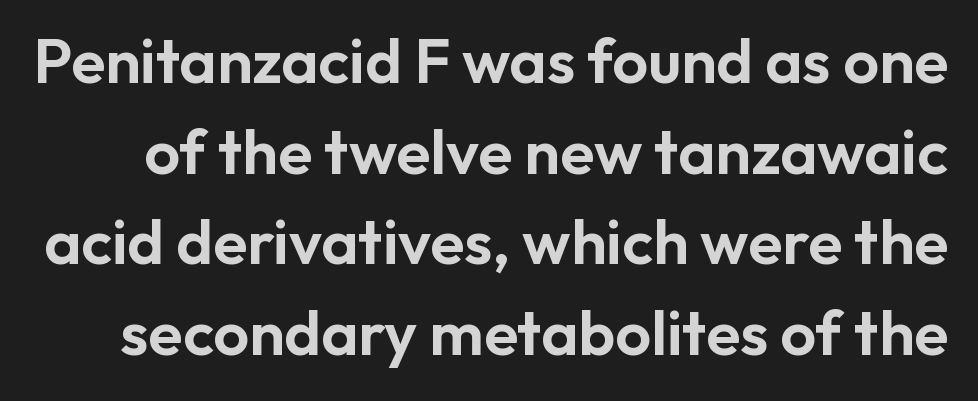
{"serif": "no", "italic": "no", "width": "normal", "stroke_contrast": "low", "x_height": "medium", "monospaced": "no", "underline": "no", "line_spacing": "normal", "line_spacing_ratio": 1.44, "letter_spacing": "normal", "letter_spacing_em": 0.0, "glyph_px": 63}
